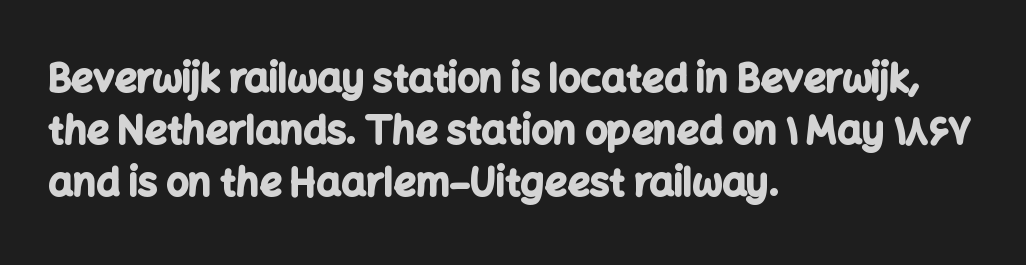
The image shows 39 px bold sans-serif type, upright; set left-aligned, normal line spacing (1.33x), normal letter spacing, not underlined; low stroke contrast and a medium x-height.
